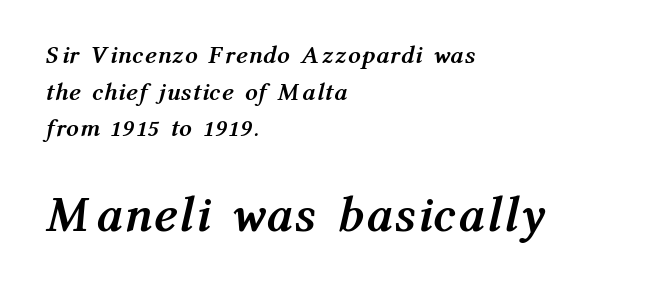
On the weight axis this lands at bold, roughly 700. The lower block of text is set noticeably larger than the block above it. This sample has the flowing, uneven cadence of proportional lettering. Glance below the letters and you will spot only blank space.
